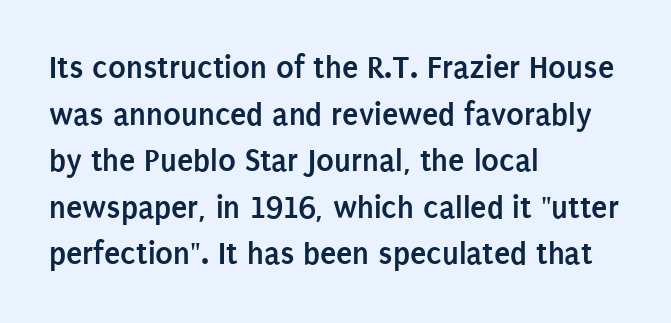
{"serif": "no", "italic": "no", "bold": "yes", "weight": "semibold", "width": "condensed", "stroke_contrast": "low", "x_height": "large", "monospaced": "no", "underline": "no", "align": "left", "line_spacing": "normal", "line_spacing_ratio": 1.41, "letter_spacing": "normal", "letter_spacing_em": 0.0, "glyph_px": 33}
